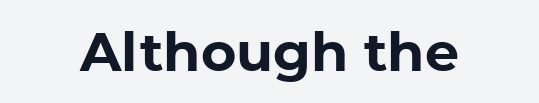
Q: Is the text bold? A: Yes.
Q: Is the text italic (slanted)? A: No, it is upright.
Q: Is the typeface a serif or a sans-serif typeface? A: Sans-serif.
Q: Is the text underlined? A: No.
Q: Is the spacing between letters normal or unusually wide? A: Normal.
Q: Width (condensed, normal, or wide)? A: Normal.
Q: Stroke contrast? A: Low.
Q: x-height? A: Medium.
Q: Monospaced? A: No.
